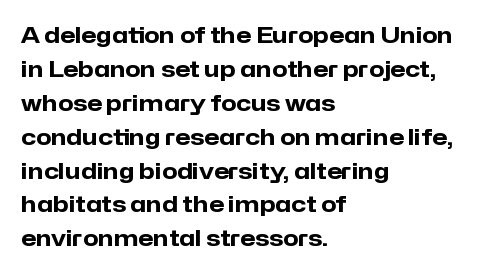
{"italic": "no", "bold": "yes", "underline": "no", "align": "left", "line_spacing": "normal", "line_spacing_ratio": 1.54, "letter_spacing": "normal", "letter_spacing_em": 0.0, "glyph_px": 22}
